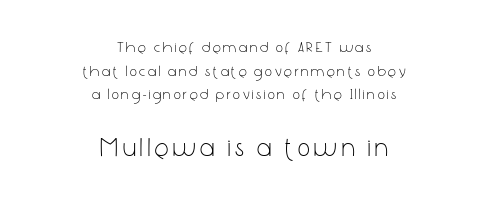
Q: Is the text bold? A: No.
Q: Is the text italic (slanted)? A: No, it is upright.
Q: Is the text underlined? A: No.
Q: How is the paragraph aligned? A: Centered.
Q: Is the spacing between lines tight, normal or loose? A: Normal.
Q: Which block of text is set in a larger size, the first (top) or the second (bottom)? A: The second (bottom) one.
